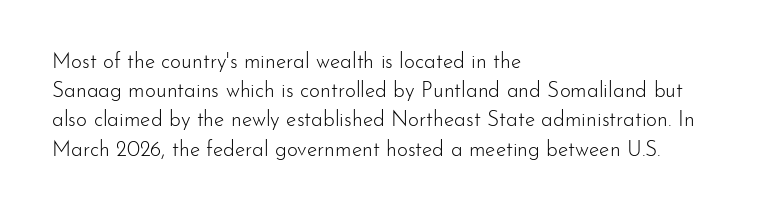
Tracking here is standard; glyphs follow each other at the usual distance. Heft: none added — not bold. These lines are set flush left with a ragged right edge. The letters stand straight up with perfectly vertical stems. Has an underline been added? It has not.
